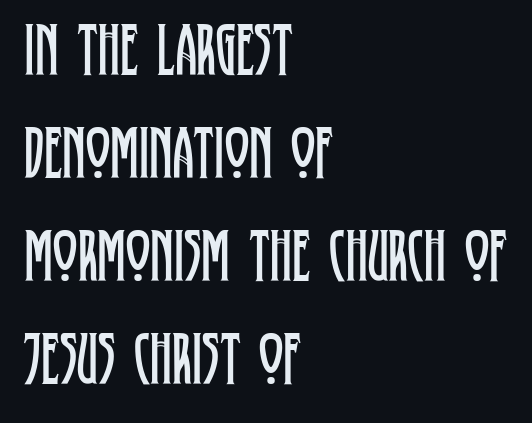
{"serif": "yes", "italic": "no", "bold": "no", "weight": "regular", "width": "condensed", "stroke_contrast": "low", "x_height": "large", "monospaced": "no", "underline": "no", "align": "left", "line_spacing": "normal", "line_spacing_ratio": 1.39, "letter_spacing": "normal", "letter_spacing_em": 0.0, "glyph_px": 74}
